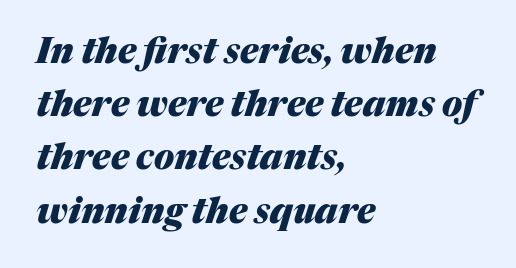
The image shows 35 px heavy type, italic (leaning right); set left-aligned, normal line spacing (1.52x), normal letter spacing, not underlined; medium stroke contrast and a medium x-height.
